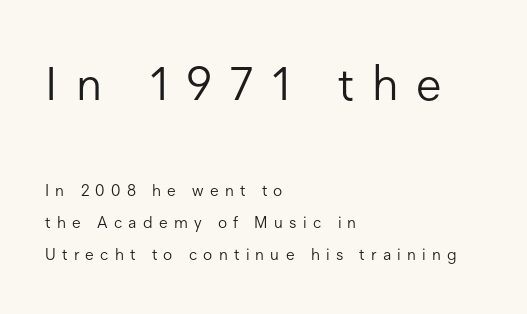
{"serif": "no", "italic": "no", "bold": "no", "weight": "light", "width": "normal", "stroke_contrast": "low", "x_height": "medium", "monospaced": "no", "underline": "no", "align": "left", "line_spacing": "loose", "line_spacing_ratio": 2.0, "letter_spacing": "wide", "letter_spacing_em": 0.39, "larger_block": "first", "size_ratio": 2.94, "glyph_px": 47}
